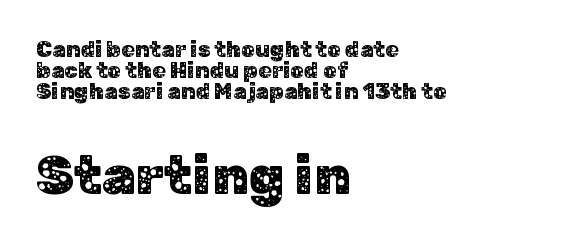
{"serif": "no", "italic": "no", "width": "normal", "stroke_contrast": "low", "x_height": "medium", "monospaced": "no", "underline": "no", "align": "left", "line_spacing": "tight", "line_spacing_ratio": 0.96, "letter_spacing": "normal", "letter_spacing_em": 0.0, "larger_block": "second", "size_ratio": 2.45, "glyph_px": 54}
